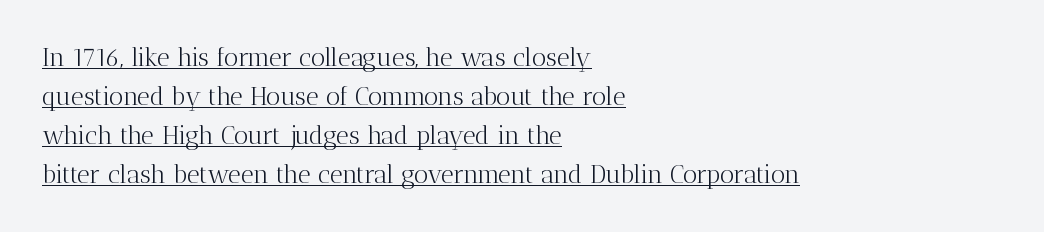
The image shows 25 px text type, upright; set left-aligned, normal line spacing (1.56x), normal letter spacing, underlined.
